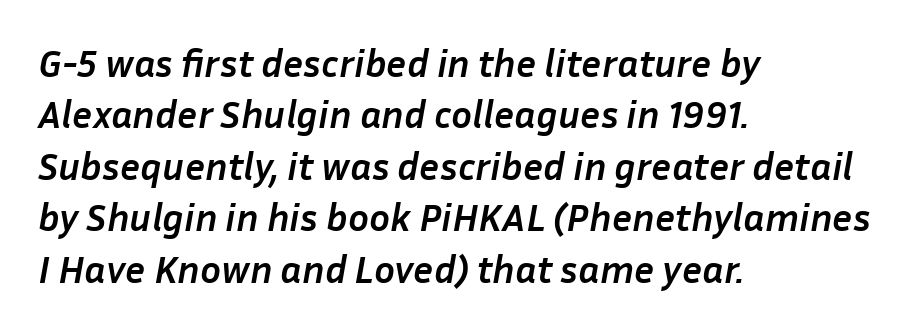
Q: Is the text bold? A: Yes.
Q: Is the text italic (slanted)? A: Yes, it leans right by about 10 degrees.
Q: Is the text underlined? A: No.
Q: How is the paragraph aligned? A: Left-aligned.
Q: Is the spacing between letters normal or unusually wide? A: Normal.
Q: Is the spacing between lines tight, normal or loose? A: Normal.
Q: Width (condensed, normal, or wide)? A: Normal.
Q: Stroke contrast? A: Low.
Q: x-height? A: Medium.
Q: Monospaced? A: No.
